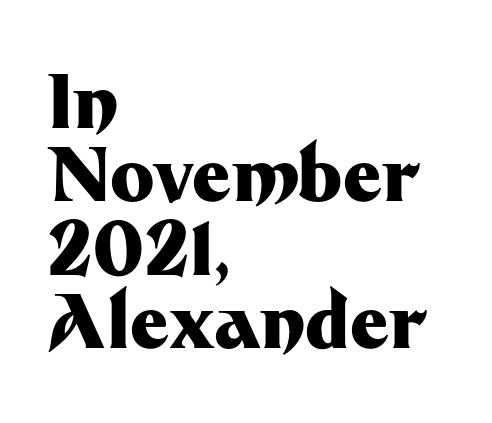
The image shows 75 px heavy sans-serif type, upright; set left-aligned, tight line spacing (0.98x), normal letter spacing, not underlined; medium stroke contrast and a medium x-height.
